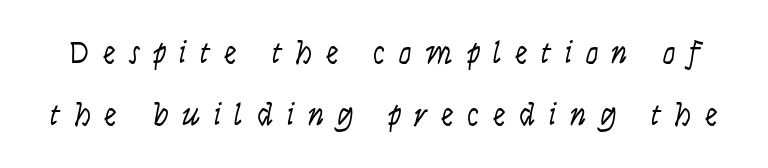
Is this a fixed-width face? No — the glyphs have proportional, varying widths. Nothing sits at the stroke ends, so this counts as sans-serif. Think standard paragraph weight, or any step lighter than that.
